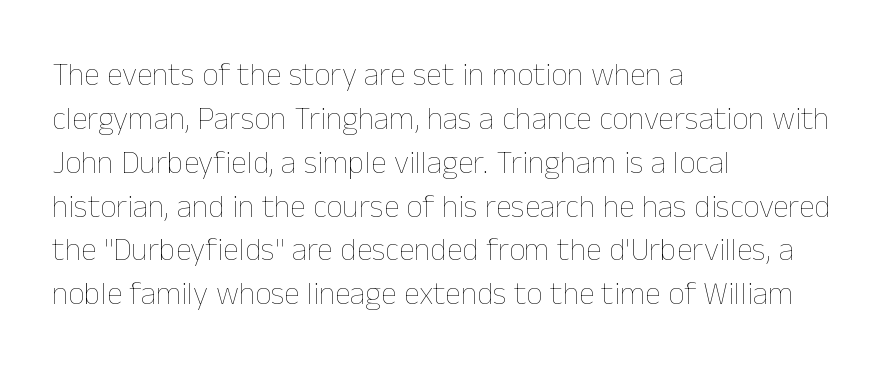
{"italic": "no", "bold": "no", "weight": "thin", "width": "normal", "stroke_contrast": "low", "x_height": "medium", "monospaced": "no", "underline": "no", "align": "left", "line_spacing": "normal", "line_spacing_ratio": 1.37, "letter_spacing": "normal", "letter_spacing_em": 0.0, "glyph_px": 32}
